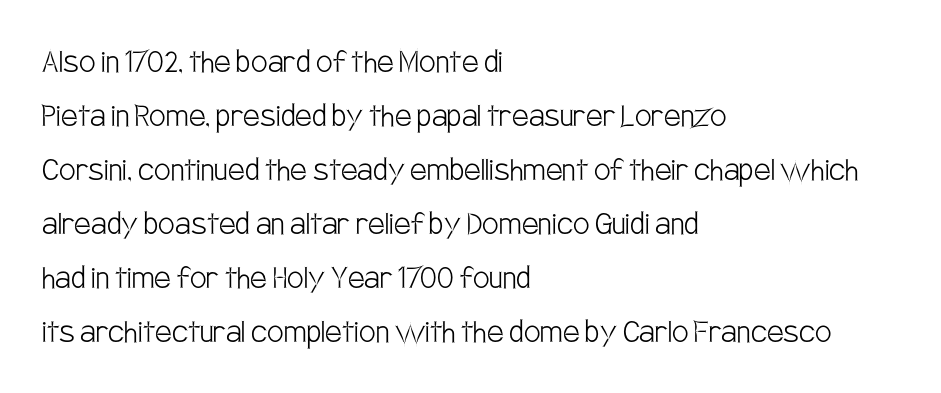
Q: Is the text bold? A: No.
Q: Is the text italic (slanted)? A: No, it is upright.
Q: Is the typeface a serif or a sans-serif typeface? A: Sans-serif.
Q: Is the text underlined? A: No.
Q: How is the paragraph aligned? A: Left-aligned.
Q: Is the spacing between letters normal or unusually wide? A: Normal.
Q: Is the spacing between lines tight, normal or loose? A: Normal.
Q: Width (condensed, normal, or wide)? A: Condensed.
Q: Stroke contrast? A: Low.
Q: x-height? A: Large.
Q: Monospaced? A: No.
